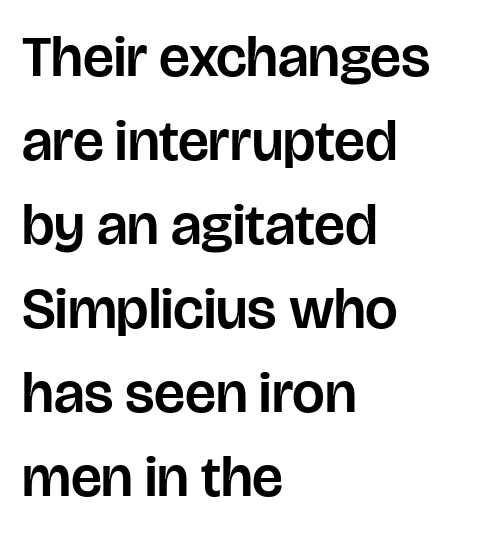
{"serif": "no", "italic": "no", "width": "normal", "stroke_contrast": "low", "x_height": "large", "monospaced": "no", "underline": "no", "align": "left", "line_spacing": "normal", "line_spacing_ratio": 1.45, "letter_spacing": "normal", "letter_spacing_em": 0.0, "glyph_px": 58}
